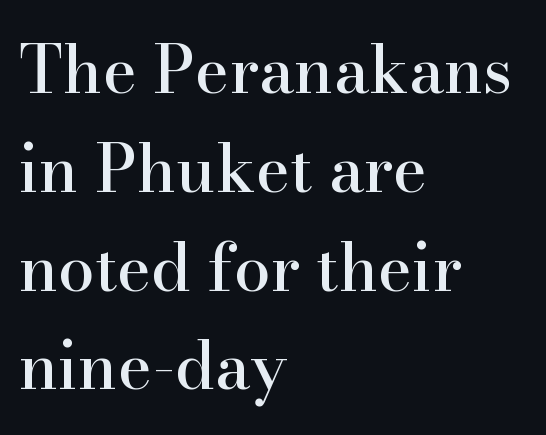
Q: Is the text italic (slanted)? A: No, it is upright.
Q: Is the typeface a serif or a sans-serif typeface? A: Serif.
Q: Is the text underlined? A: No.
Q: How is the paragraph aligned? A: Left-aligned.
Q: Is the spacing between letters normal or unusually wide? A: Normal.
Q: Is the spacing between lines tight, normal or loose? A: Normal.
Q: Width (condensed, normal, or wide)? A: Normal.
Q: Stroke contrast? A: High.
Q: x-height? A: Small.
Q: Monospaced? A: No.
